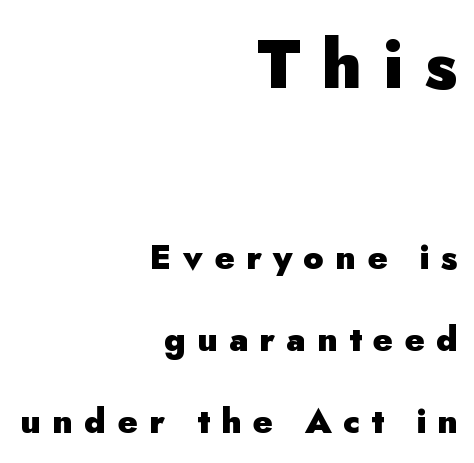
{"serif": "no", "italic": "no", "bold": "yes", "weight": "heavy", "width": "normal", "stroke_contrast": "low", "x_height": "small", "monospaced": "no", "underline": "no", "align": "right", "line_spacing": "loose", "line_spacing_ratio": 2.42, "letter_spacing": "wide", "letter_spacing_em": 0.33, "larger_block": "first", "size_ratio": 1.97, "glyph_px": 67}
